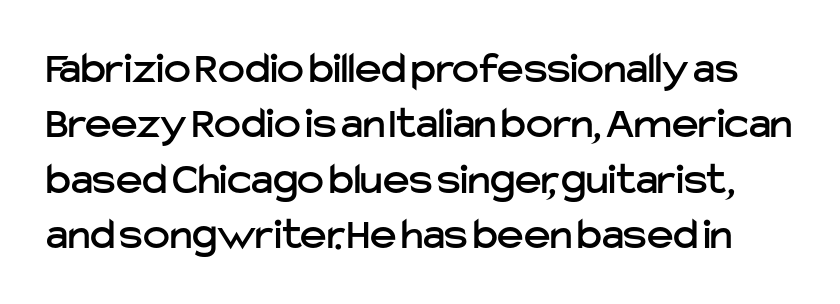
The image shows 45 px sans-serif type, upright; set line spacing 1.23x, normal letter spacing, not underlined; low stroke contrast and a medium x-height.
